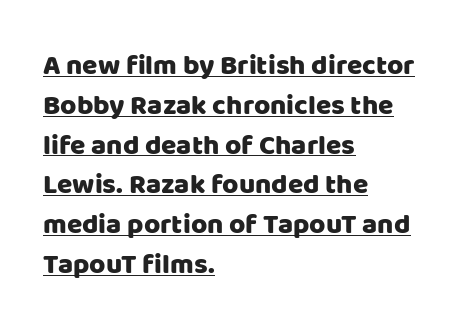
If you drew a line through each stem, it would be perfectly vertical. The typeface chosen for these lines omits serifs. A normal amount of white space separates one row of letters from the next. The face used here is rendered with its standard letterfit. Casual observation: everything's shoved over to the left.
